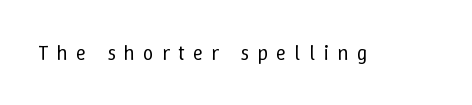
Q: Is the text bold? A: No.
Q: Is the text italic (slanted)? A: No, it is upright.
Q: Is the text underlined? A: No.
Q: Is the spacing between letters normal or unusually wide? A: Unusually wide.
